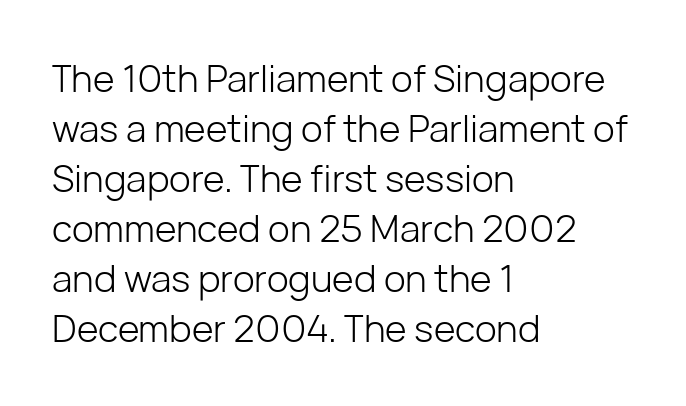
{"serif": "no", "italic": "no", "bold": "no", "weight": "light", "width": "normal", "stroke_contrast": "low", "x_height": "medium", "monospaced": "no", "underline": "no", "align": "left", "line_spacing": "normal", "line_spacing_ratio": 1.35, "letter_spacing": "normal", "letter_spacing_em": 0.0, "glyph_px": 37}
